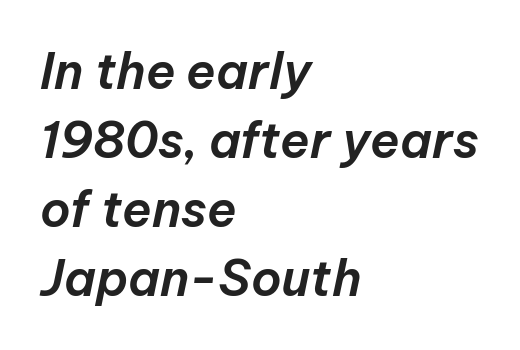
{"italic": "yes", "lean": "right", "slant_degrees": 12, "width": "normal", "stroke_contrast": "low", "x_height": "medium", "monospaced": "no", "underline": "no", "align": "left", "line_spacing": "normal", "line_spacing_ratio": 1.41, "letter_spacing": "normal", "letter_spacing_em": 0.0, "glyph_px": 49}
